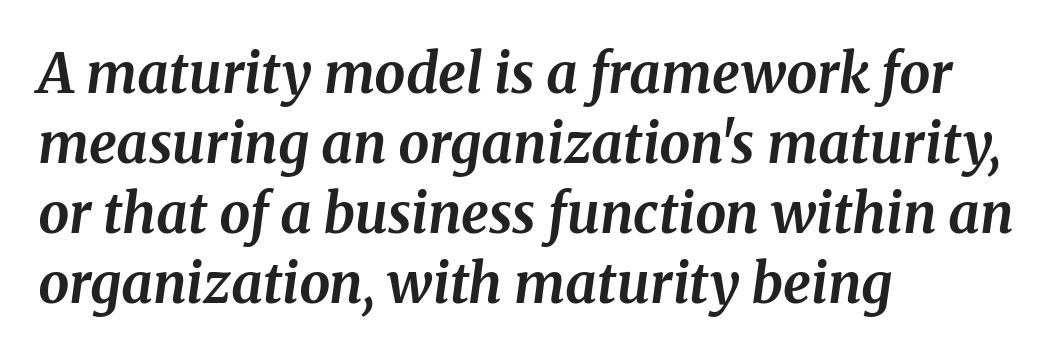
Stroke thickness is high; the sample reads as a true bold. A serif font was chosen for this passage. Is the type slanted? Yes — the strokes lean at a clear angle. Descenders hang freely into open space. Spacing verdict: proportional, widths tailored to each character. The paragraph shown leans on its left margin.
